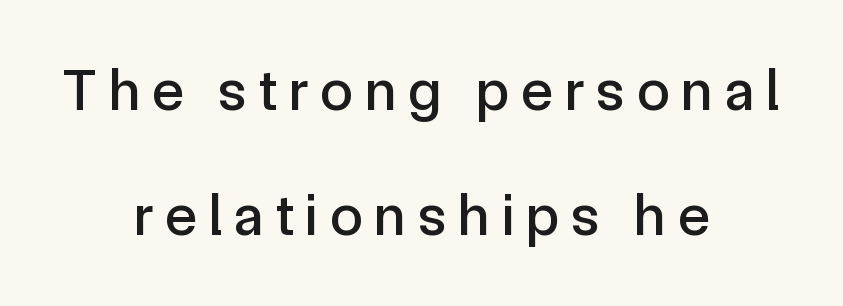
The image shows 59 px sans-serif type, upright; set centered, loose line spacing (2.12x), unusually wide letter spacing (+0.2 em), not underlined; a medium x-height.
